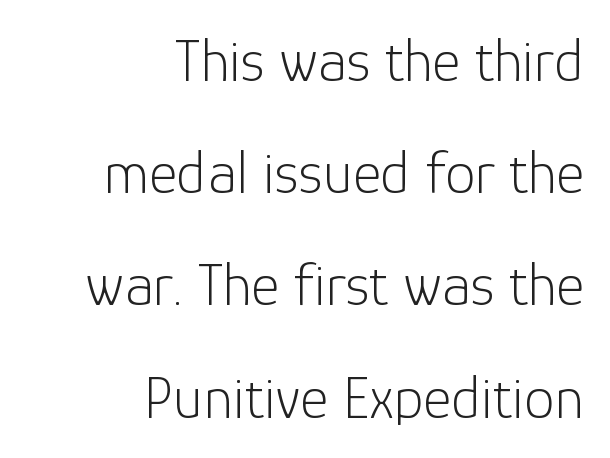
The image shows 61 px light sans-serif type, upright; set right-aligned, line spacing 1.84x, normal letter spacing, not underlined; low stroke contrast and a medium x-height.
